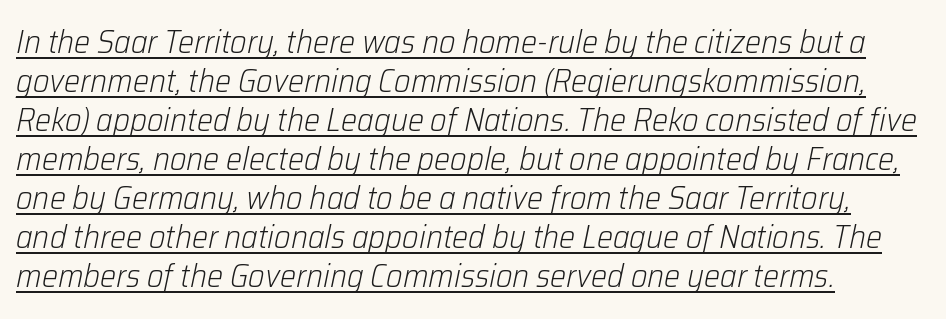
The image shows 32 px light type, italic (leaning right); set left-aligned, line spacing 1.22x, normal letter spacing, underlined; low stroke contrast and a medium x-height.
